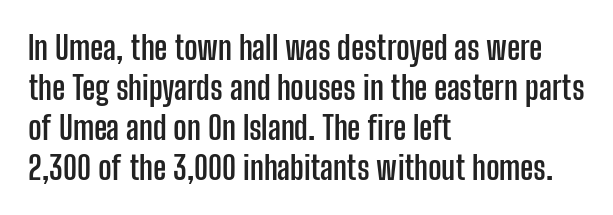
The image shows 32 px semibold, condensed sans-serif type, upright; set left-aligned, normal line spacing (1.25x), normal letter spacing, not underlined; low stroke contrast and a medium x-height.
